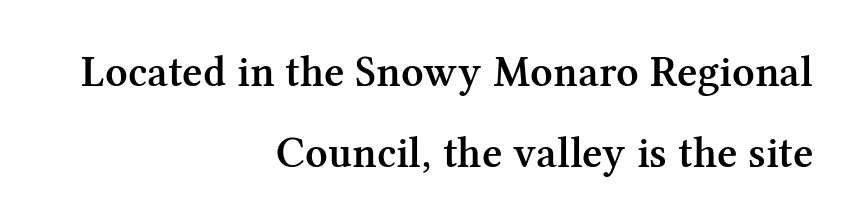
Q: Is the text bold? A: Semi-bold.
Q: Is the text italic (slanted)? A: No, it is upright.
Q: Is the typeface a serif or a sans-serif typeface? A: Serif.
Q: Is the text underlined? A: No.
Q: How is the paragraph aligned? A: Right-aligned.
Q: Is the spacing between letters normal or unusually wide? A: Normal.
Q: Width (condensed, normal, or wide)? A: Normal.
Q: Stroke contrast? A: Medium.
Q: x-height? A: Medium.
Q: Monospaced? A: No.
